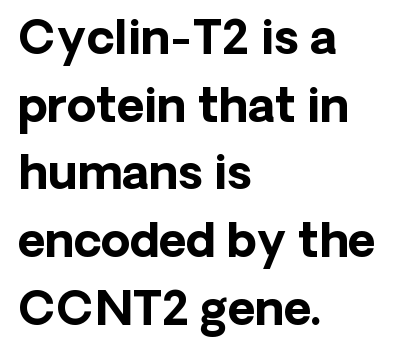
{"serif": "no", "italic": "no", "bold": "yes", "weight": "bold", "width": "normal", "stroke_contrast": "low", "x_height": "medium", "monospaced": "no", "underline": "no", "align": "left", "line_spacing": "normal", "line_spacing_ratio": 1.44, "letter_spacing": "normal", "letter_spacing_em": 0.0, "glyph_px": 47}
